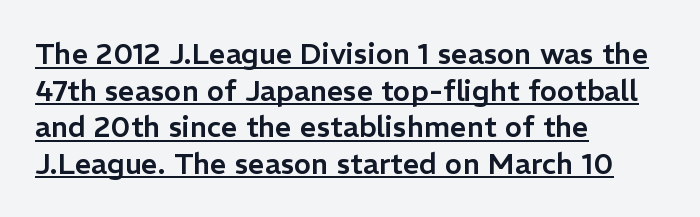
{"serif": "no", "italic": "no", "width": "normal", "stroke_contrast": "low", "x_height": "medium", "monospaced": "no", "underline": "yes", "align": "left", "line_spacing": "normal", "line_spacing_ratio": 1.26, "letter_spacing": "normal", "letter_spacing_em": 0.0, "glyph_px": 29}
